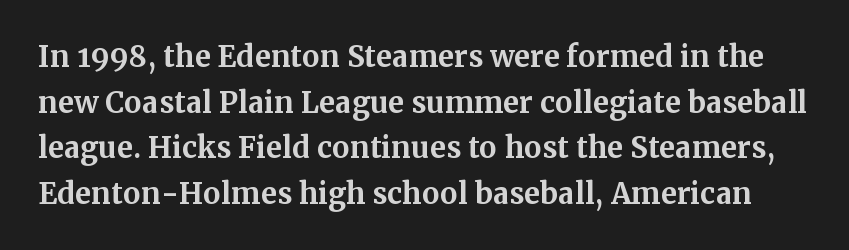
{"serif": "yes", "italic": "no", "bold": "yes", "weight": "bold", "width": "normal", "stroke_contrast": "medium", "x_height": "medium", "monospaced": "no", "underline": "no", "line_spacing": "normal", "line_spacing_ratio": 1.57, "letter_spacing": "normal", "letter_spacing_em": 0.0, "glyph_px": 29}
